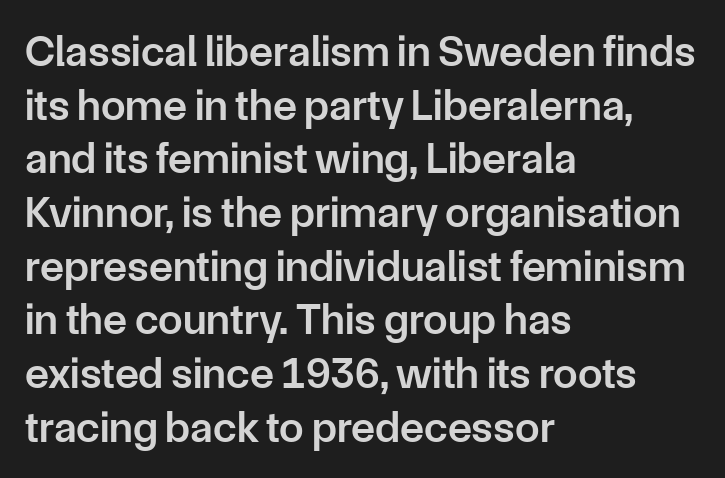
Nobody touched the tracking dial on this one. Quick note: underline off. Stroke thickness is moderately raised; the sample reads as semibold. Spacing verdict: proportional, widths tailored to each character. Nothing sits at the stroke ends, so this counts as sans-serif. These lines stack with their left ends in a neat column.
